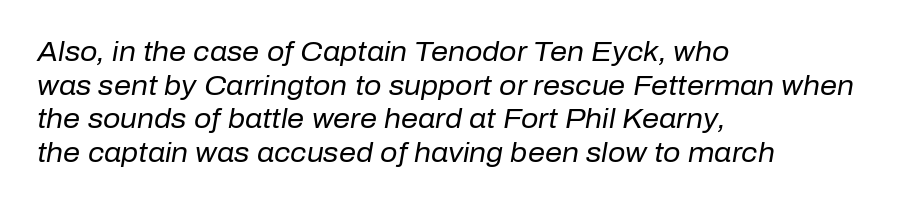
Tall strokes in this sample are angled rather than plumb. Nothing heavy about these letters — not bold at all. Tracking here is standard; glyphs follow each other at the usual distance. Each line starts at the same left margin while the right side varies. Evenly set lines give the paragraph a standard silhouette.
